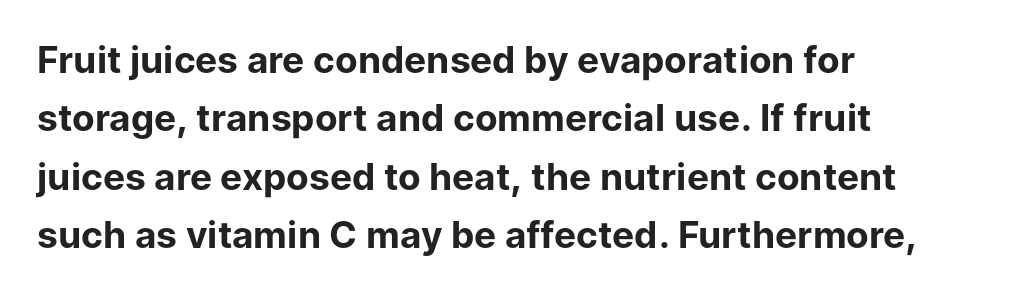
The image shows 37 px bold sans-serif type, upright; set left-aligned, normal line spacing (1.58x), normal letter spacing, not underlined; low stroke contrast and a medium x-height.
